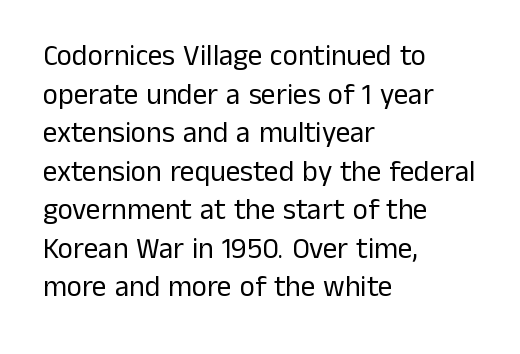
{"serif": "no", "italic": "no", "bold": "no", "weight": "regular", "width": "normal", "stroke_contrast": "low", "x_height": "medium", "monospaced": "no", "underline": "no", "align": "left", "line_spacing": "normal", "line_spacing_ratio": 1.33, "letter_spacing": "normal", "letter_spacing_em": 0.0, "glyph_px": 29}
